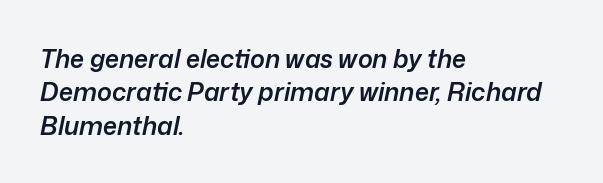
Q: Is the text bold? A: Semi-bold.
Q: Is the text italic (slanted)? A: Yes, it leans right by about 12 degrees.
Q: Is the text underlined? A: No.
Q: How is the paragraph aligned? A: Left-aligned.
Q: Is the spacing between letters normal or unusually wide? A: Normal.
Q: Is the spacing between lines tight, normal or loose? A: Normal.
